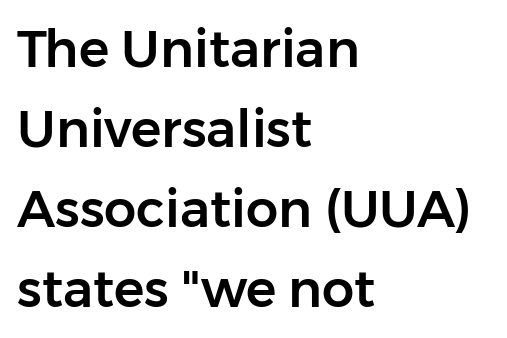
Visually the block forms a straight wall on the left and a jagged coastline on the right. In terms of letterform style, serifs are entirely absent. The line-height multiplier appears to be the usual default. The type sits square on the baseline with zero lean. Between one letter and the next there's only the usual sliver of space. Lines of text with bare space underneath.
